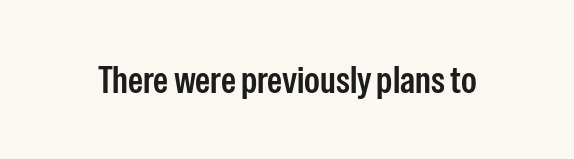
Q: Is the text italic (slanted)? A: No, it is upright.
Q: Is the typeface a serif or a sans-serif typeface? A: Sans-serif.
Q: Is the text underlined? A: No.
Q: Is the spacing between letters normal or unusually wide? A: Normal.
Q: Width (condensed, normal, or wide)? A: Condensed.
Q: Stroke contrast? A: Low.
Q: x-height? A: Medium.
Q: Monospaced? A: No.
